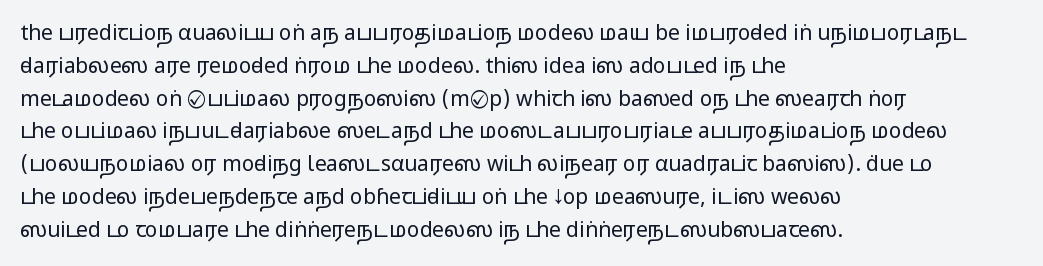
Whoever set this chose a conventional vertical rhythm. Quick note: not italic, upright. Only glyphs here, with clear space below each row. The horizontal fit of the characters is conventional and even. Notice how the passage keeps a crisp vertical edge on the left only.
